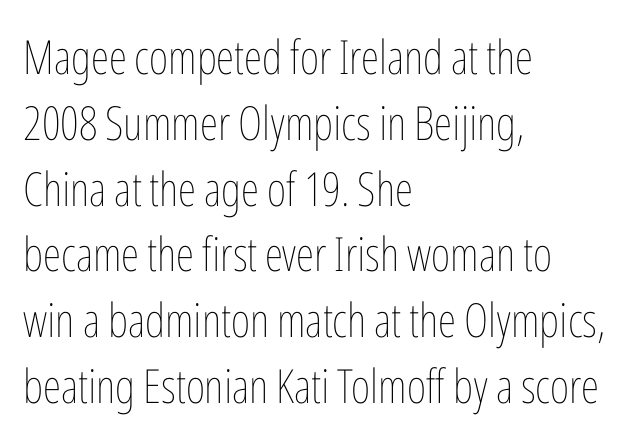
{"italic": "no", "bold": "no", "weight": "thin", "width": "condensed", "stroke_contrast": "low", "x_height": "medium", "monospaced": "no", "underline": "no", "align": "left", "line_spacing": "normal", "line_spacing_ratio": 1.4, "letter_spacing": "normal", "letter_spacing_em": 0.0, "glyph_px": 47}
